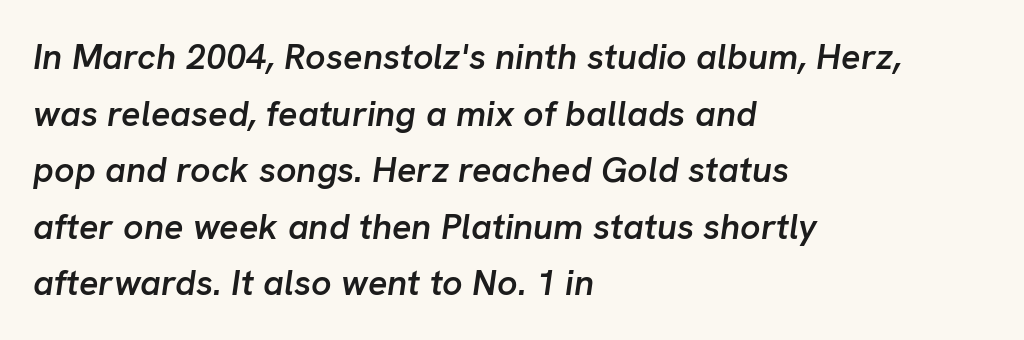
{"italic": "yes", "lean": "right", "slant_degrees": 8, "bold": "semi", "weight": "semibold", "width": "normal", "stroke_contrast": "low", "x_height": "medium", "monospaced": "no", "underline": "no", "align": "left", "line_spacing": "normal", "line_spacing_ratio": 1.57, "letter_spacing": "normal", "letter_spacing_em": 0.0, "glyph_px": 36}
